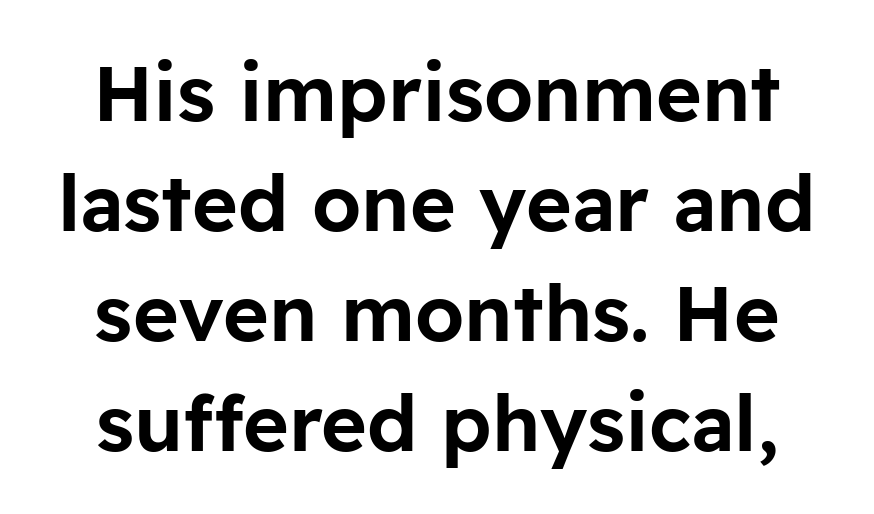
Q: Is the text italic (slanted)? A: No, it is upright.
Q: Is the typeface a serif or a sans-serif typeface? A: Sans-serif.
Q: Is the text underlined? A: No.
Q: Is the spacing between letters normal or unusually wide? A: Normal.
Q: Is the spacing between lines tight, normal or loose? A: Normal.
Q: Width (condensed, normal, or wide)? A: Normal.
Q: Stroke contrast? A: Low.
Q: x-height? A: Medium.
Q: Monospaced? A: No.
